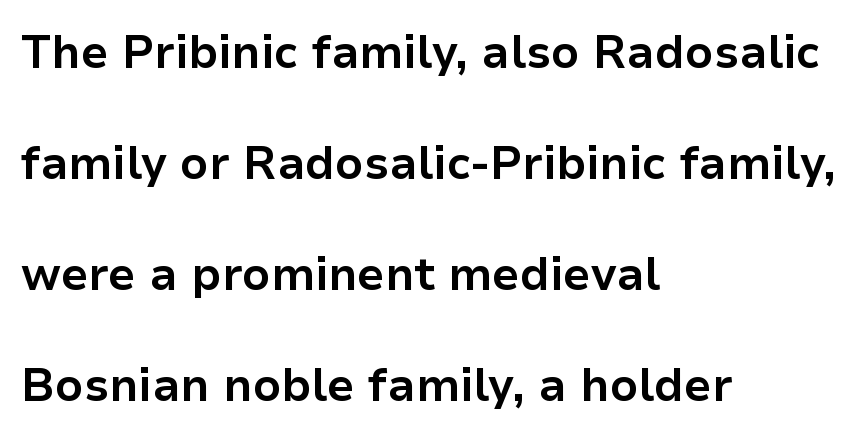
The image shows 46 px bold sans-serif type, upright; set left-aligned, loose line spacing (2.41x), normal letter spacing, not underlined; low stroke contrast and a medium x-height.
